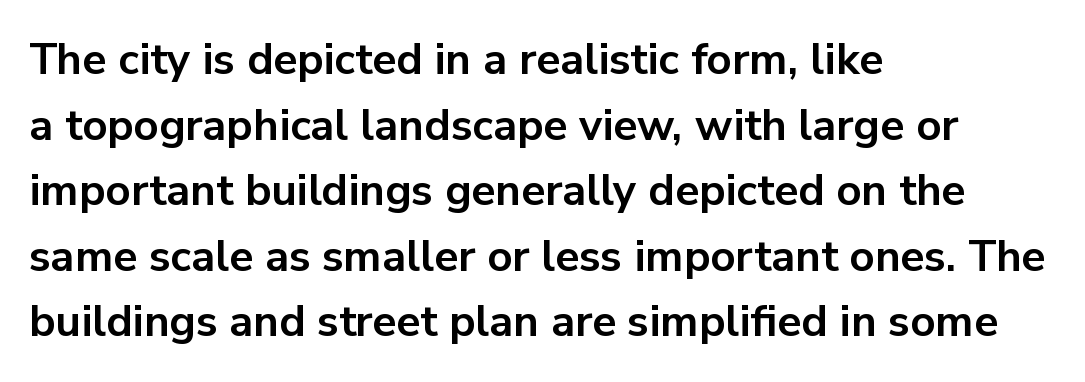
The image shows 44 px bold sans-serif type, upright; set left-aligned, normal line spacing (1.49x), normal letter spacing, not underlined; low stroke contrast and a medium x-height.
